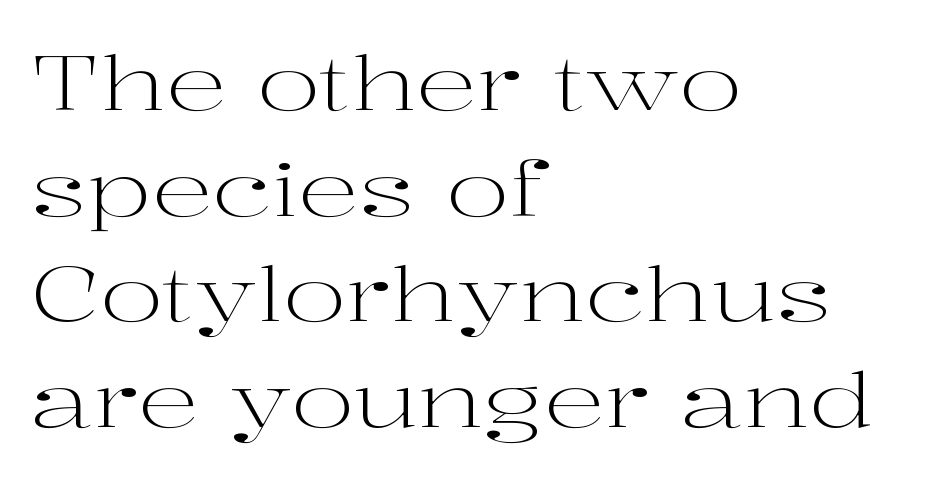
The image shows 76 px light, wide serif type, upright; set left-aligned, normal line spacing (1.39x), normal letter spacing, not underlined; high stroke contrast and a medium x-height.
